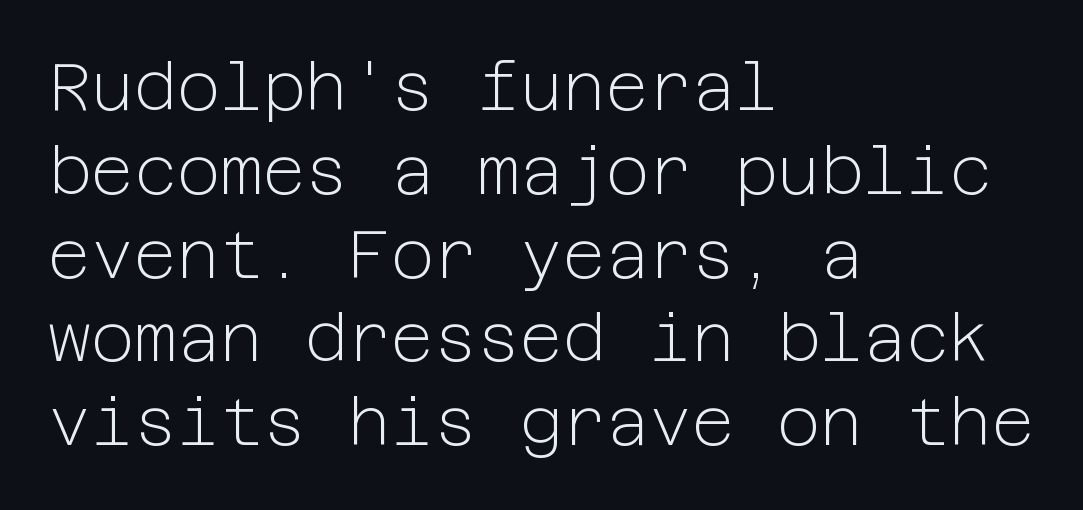
{"serif": "no", "italic": "no", "bold": "no", "weight": "light", "width": "normal", "stroke_contrast": "low", "x_height": "medium", "underline": "no", "align": "left", "line_spacing": "normal", "line_spacing_ratio": 1.27, "letter_spacing": "normal", "letter_spacing_em": 0.0, "glyph_px": 66}
